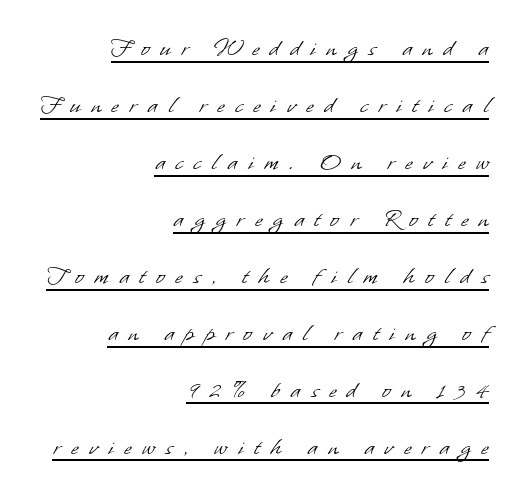
The image shows 26 px text type; set right-aligned, loose line spacing (2.19x), unusually wide letter spacing (+0.42 em), underlined.
